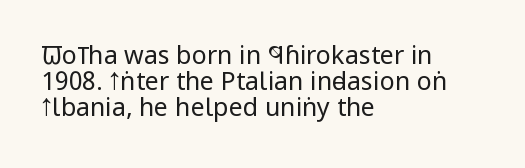
Q: Is the text bold? A: No.
Q: Is the text italic (slanted)? A: No, it is upright.
Q: Is the text underlined? A: No.
Q: How is the paragraph aligned? A: Left-aligned.
Q: Is the spacing between letters normal or unusually wide? A: Normal.
Q: Is the spacing between lines tight, normal or loose? A: Tight.
